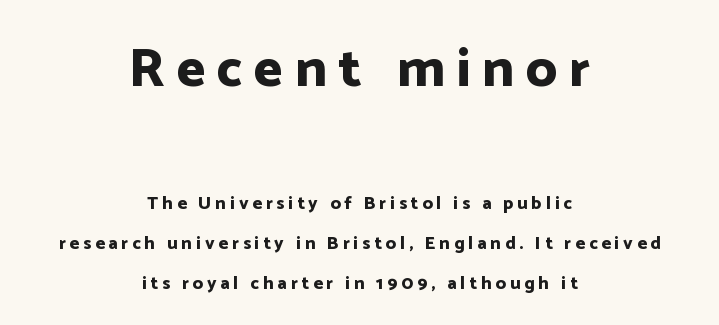
The image shows 54 px bold sans-serif type, upright; set centered, loose line spacing (2.22x), unusually wide letter spacing (+0.22 em), not underlined; the first (top) block is 3.0x larger; low stroke contrast and a medium x-height.
